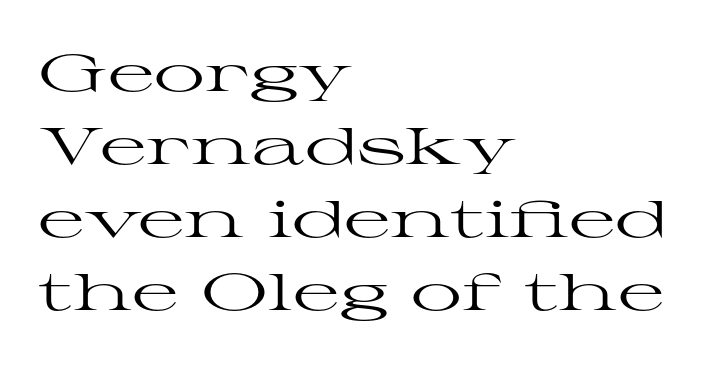
Q: Is the text bold? A: No.
Q: Is the text italic (slanted)? A: No, it is upright.
Q: Is the typeface a serif or a sans-serif typeface? A: Serif.
Q: Is the text underlined? A: No.
Q: How is the paragraph aligned? A: Left-aligned.
Q: Is the spacing between letters normal or unusually wide? A: Normal.
Q: Is the spacing between lines tight, normal or loose? A: Normal.
Q: Width (condensed, normal, or wide)? A: Wide.
Q: Stroke contrast? A: High.
Q: x-height? A: Medium.
Q: Monospaced? A: No.
